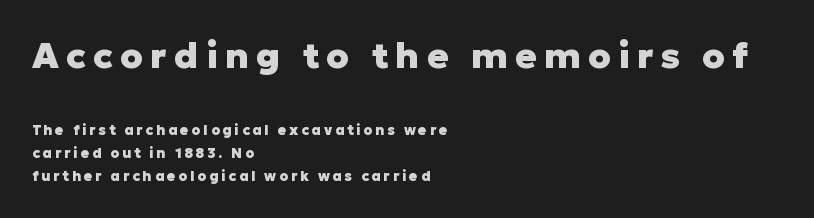
{"serif": "no", "italic": "no", "bold": "yes", "weight": "heavy", "width": "normal", "stroke_contrast": "low", "x_height": "medium", "monospaced": "no", "underline": "no", "align": "left", "line_spacing": "normal", "line_spacing_ratio": 1.66, "letter_spacing": "wide", "letter_spacing_em": 0.2, "larger_block": "first", "size_ratio": 2.57, "glyph_px": 36}
